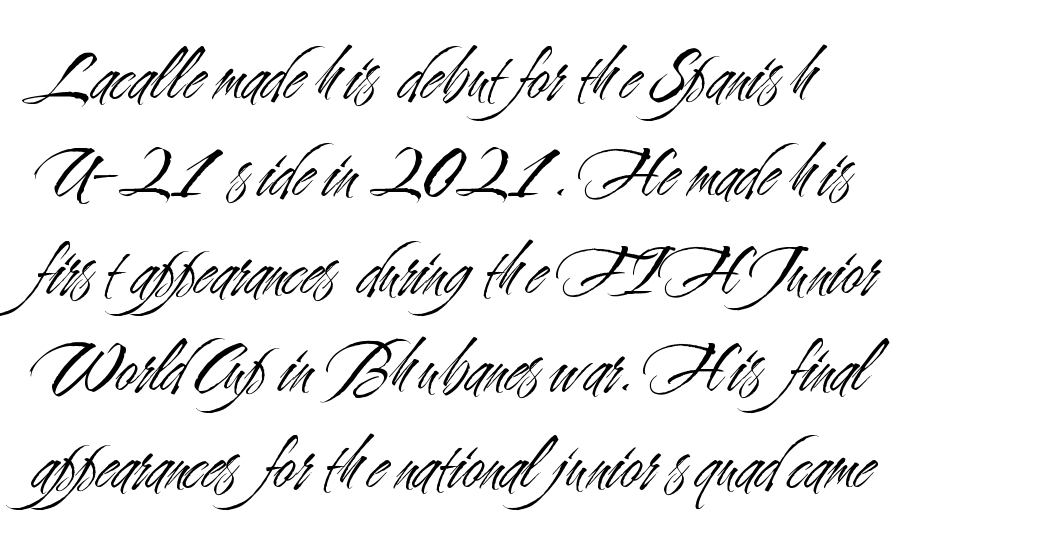
Q: Is the text bold? A: No.
Q: Is the text italic (slanted)? A: Yes.
Q: Is the typeface a serif or a sans-serif typeface? A: Sans-serif.
Q: Is the text underlined? A: No.
Q: How is the paragraph aligned? A: Left-aligned.
Q: Is the spacing between letters normal or unusually wide? A: Normal.
Q: Is the spacing between lines tight, normal or loose? A: Normal.
Q: Width (condensed, normal, or wide)? A: Condensed.
Q: Stroke contrast? A: Medium.
Q: x-height? A: Small.
Q: Monospaced? A: No.
